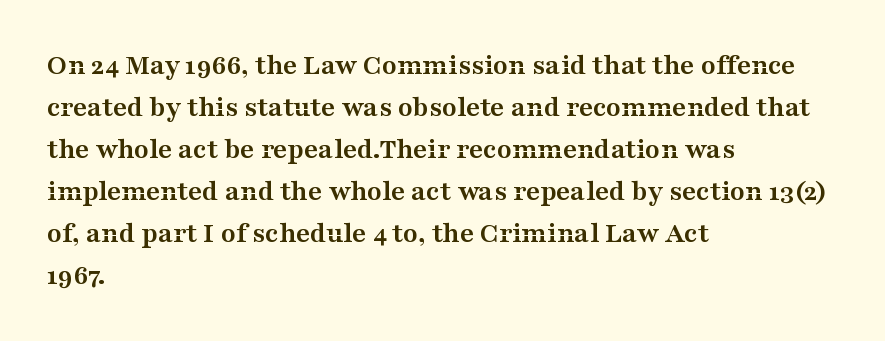
The image shows 30 px semibold, wide serif type, upright; set left-aligned, normal line spacing (1.4x), normal letter spacing, not underlined; medium stroke contrast and a medium x-height.
